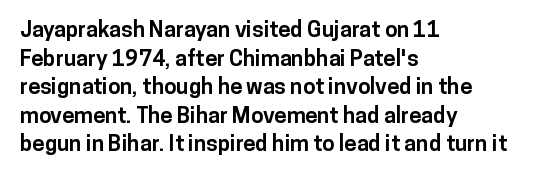
Teacher's note: observe the even left margin — that is flush-left alignment. You can tell it's not italic because the verticals are truly vertical. Words float on clear page, feet unadorned. The letterforms sit shoulder to shoulder at normal distance.
